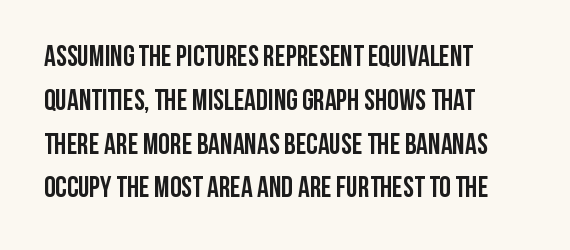
Q: Is the text bold? A: Yes.
Q: Is the text italic (slanted)? A: No, it is upright.
Q: Is the typeface a serif or a sans-serif typeface? A: Sans-serif.
Q: Is the text underlined? A: No.
Q: How is the paragraph aligned? A: Left-aligned.
Q: Is the spacing between letters normal or unusually wide? A: Normal.
Q: Is the spacing between lines tight, normal or loose? A: Normal.
Q: Width (condensed, normal, or wide)? A: Condensed.
Q: Stroke contrast? A: Low.
Q: x-height? A: Large.
Q: Monospaced? A: No.
